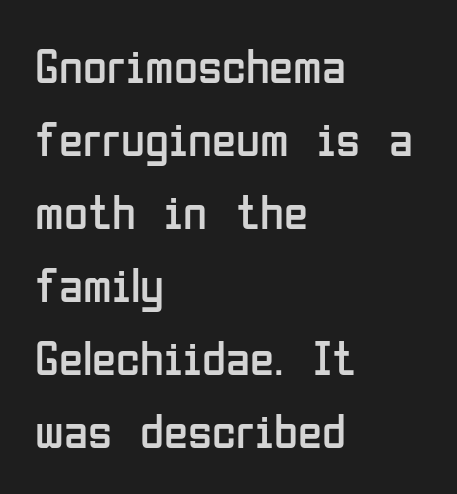
{"serif": "no", "italic": "no", "bold": "no", "weight": "regular", "width": "condensed", "stroke_contrast": "low", "x_height": "medium", "monospaced": "no", "underline": "no", "align": "left", "line_spacing": "normal", "line_spacing_ratio": 1.49, "letter_spacing": "normal", "letter_spacing_em": 0.0, "glyph_px": 49}
